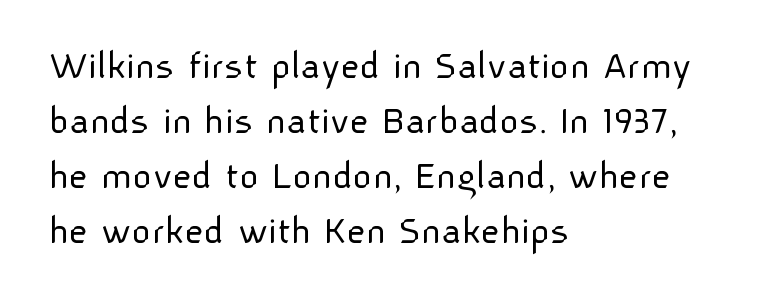
Q: Is the text bold? A: No.
Q: Is the text italic (slanted)? A: No, it is upright.
Q: Is the typeface a serif or a sans-serif typeface? A: Sans-serif.
Q: Is the text underlined? A: No.
Q: How is the paragraph aligned? A: Left-aligned.
Q: Is the spacing between letters normal or unusually wide? A: Normal.
Q: Is the spacing between lines tight, normal or loose? A: Normal.
Q: Width (condensed, normal, or wide)? A: Normal.
Q: Stroke contrast? A: Low.
Q: x-height? A: Medium.
Q: Monospaced? A: No.
